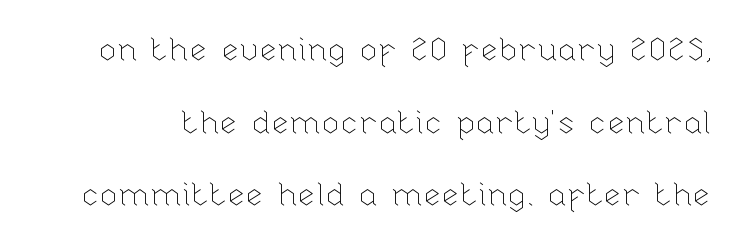
The image shows 33 px thin type, upright; set loose line spacing (2.2x), normal letter spacing, not underlined; low stroke contrast and a medium x-height.
